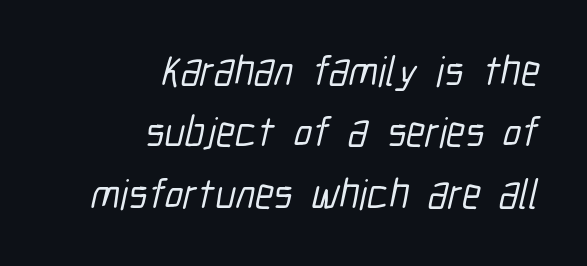
Q: Is the typeface a serif or a sans-serif typeface? A: Sans-serif.
Q: Is the text underlined? A: No.
Q: How is the paragraph aligned? A: Right-aligned.
Q: Is the spacing between letters normal or unusually wide? A: Normal.
Q: Is the spacing between lines tight, normal or loose? A: Normal.
Q: Width (condensed, normal, or wide)? A: Condensed.
Q: Stroke contrast? A: Low.
Q: x-height? A: Medium.
Q: Monospaced? A: No.
